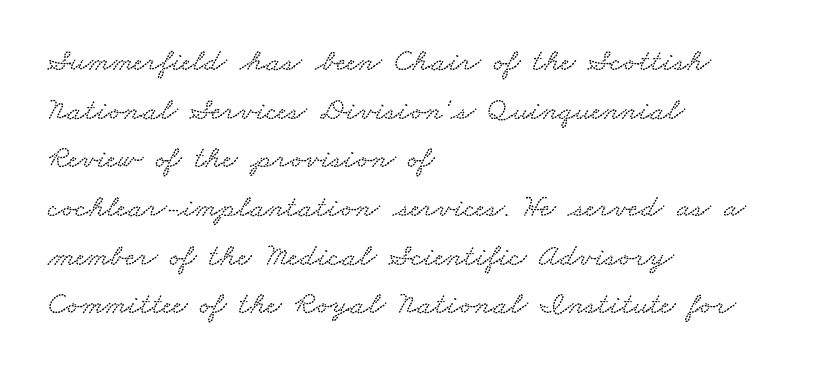
{"width": "wide", "stroke_contrast": "low", "x_height": "small", "monospaced": "no", "underline": "no", "align": "left", "line_spacing": "normal", "line_spacing_ratio": 1.52, "letter_spacing": "normal", "letter_spacing_em": 0.0, "glyph_px": 32}
